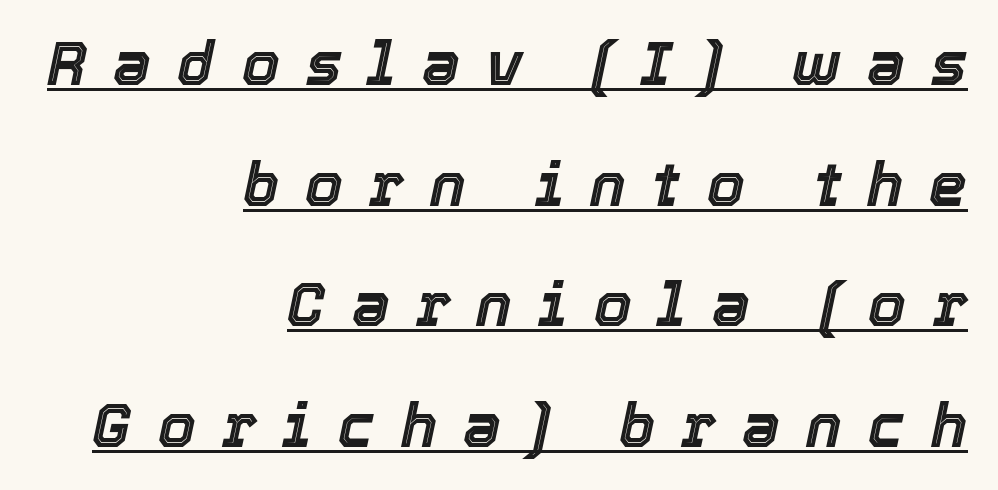
Tall strokes in this sample are angled rather than plumb. The face used here is rendered with a markedly widened letterfit. Each new line begins a long way beneath the previous one. Right-aligned paragraph, ragged on the left. The face used here is proportionally spaced, like ordinary book or web type. Is there an underline? Yes — a line sits under the letters.
